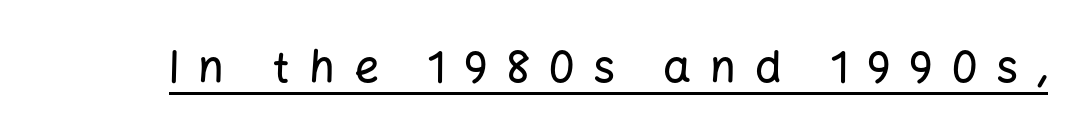
The image shows 44 px sans-serif type, upright; set unusually wide letter spacing (+0.43 em), underlined; low stroke contrast and a medium x-height.
